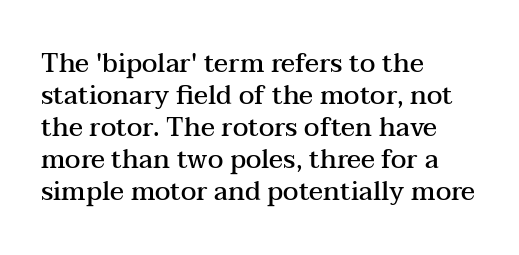
Each row of text sits above clean, open space. In CSS terms this would be text-align: left. Is the type bold? Partly — it's a semibold, heavier than regular but not fully bold. The font's upright variant was chosen for this text. Nothing unusual about the tracking: characters are spaced as the font intends.
